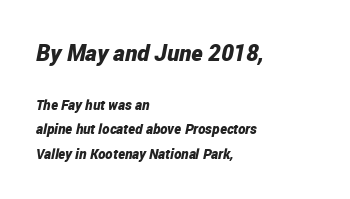
The image shows 23 px bold type, italic (leaning right); set left-aligned, line spacing 1.75x, normal letter spacing, not underlined; the first (top) block is 1.64x larger.
